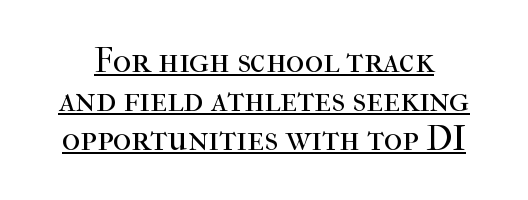
Q: Is the text bold? A: No.
Q: Is the text italic (slanted)? A: No, it is upright.
Q: Is the typeface a serif or a sans-serif typeface? A: Serif.
Q: Is the text underlined? A: Yes.
Q: Is the spacing between letters normal or unusually wide? A: Normal.
Q: Is the spacing between lines tight, normal or loose? A: Tight.
Q: Width (condensed, normal, or wide)? A: Normal.
Q: Stroke contrast? A: High.
Q: x-height? A: Medium.
Q: Monospaced? A: No.
